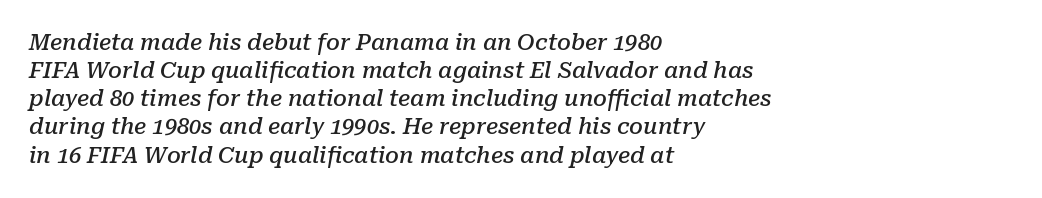
{"italic": "yes", "lean": "right", "slant_degrees": 10, "bold": "semi", "underline": "no", "align": "left", "line_spacing": "normal", "line_spacing_ratio": 1.28, "letter_spacing": "normal", "letter_spacing_em": 0.0, "glyph_px": 22}
